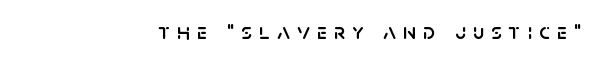
This is the regular roman posture of the typeface. This sample uses expanded letter spacing, leaving extra air between glyphs. Clear beneath every line of the passage.
